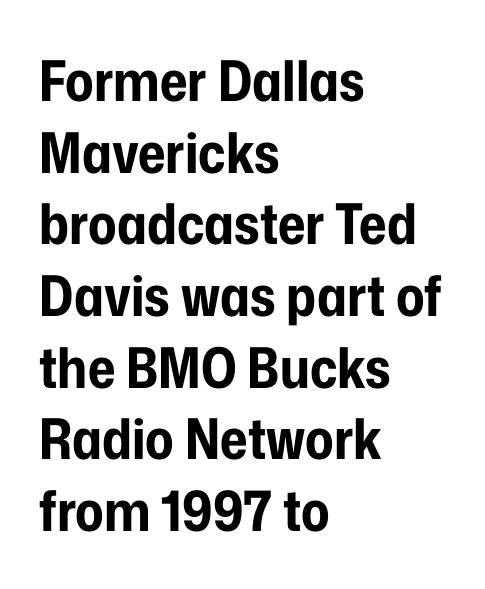
Caption: standard tracking, unaltered. Italic: no, the glyphs are upright roman. To sum up the face: it is a sans, with no serifs. How heavy is the stroke? Heavy — this is a bold. Any mark beneath the type? The region is blank. The rendering uses a moderate line-height, typical for paragraphs.
